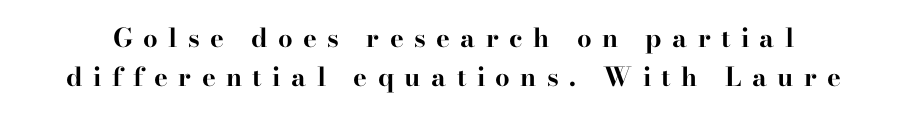
The image shows 26 px bold type, upright; set normal line spacing (1.51x), unusually wide letter spacing (+0.4 em), not underlined.
